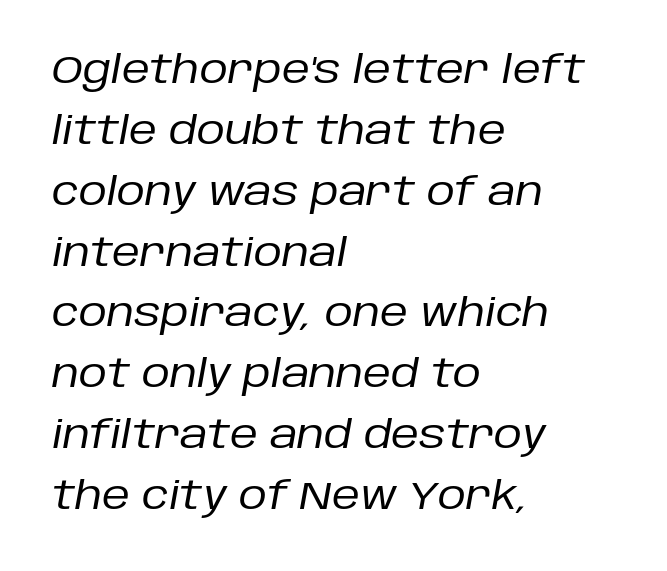
{"italic": "yes", "lean": "right", "slant_degrees": 10, "bold": "no", "weight": "regular", "width": "normal", "stroke_contrast": "low", "x_height": "large", "monospaced": "no", "underline": "no", "align": "left", "line_spacing": "normal", "line_spacing_ratio": 1.56, "letter_spacing": "normal", "letter_spacing_em": 0.0, "glyph_px": 39}
